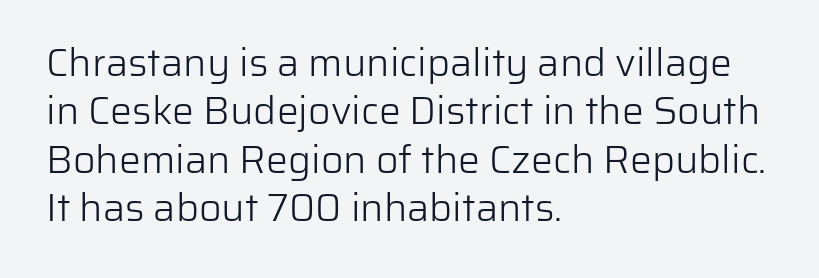
Q: Is the text bold? A: No.
Q: Is the text italic (slanted)? A: No, it is upright.
Q: Is the typeface a serif or a sans-serif typeface? A: Sans-serif.
Q: Is the text underlined? A: No.
Q: How is the paragraph aligned? A: Left-aligned.
Q: Is the spacing between letters normal or unusually wide? A: Normal.
Q: Width (condensed, normal, or wide)? A: Normal.
Q: Stroke contrast? A: Low.
Q: x-height? A: Medium.
Q: Monospaced? A: No.
